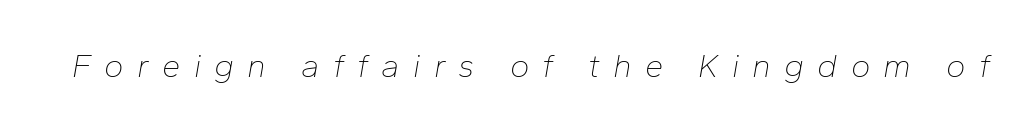
The tracking jumps out immediately: characters are airy and widely separated. Emphasis-style slanted type is in use. The letters advance in unequal steps, a hallmark of proportional type. Caption: face not bold, strokes unweighted. Honestly, there is no underline to notice here at all.
